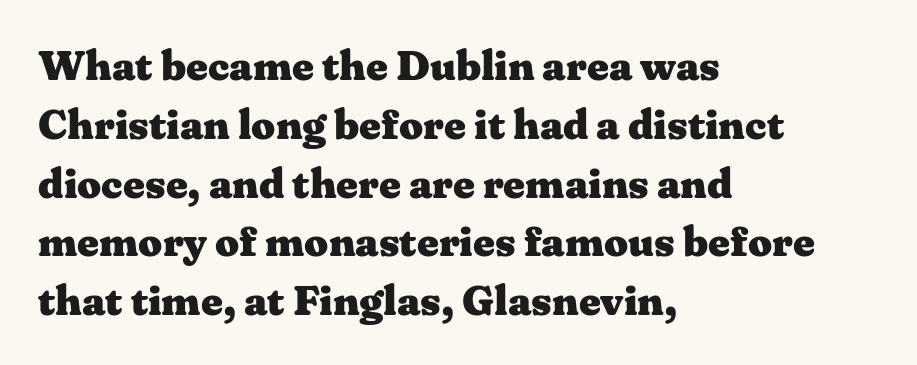
The image shows 42 px heavy, wide serif type, upright; set left-aligned, normal line spacing (1.4x), normal letter spacing, not underlined; medium stroke contrast and a medium x-height.
